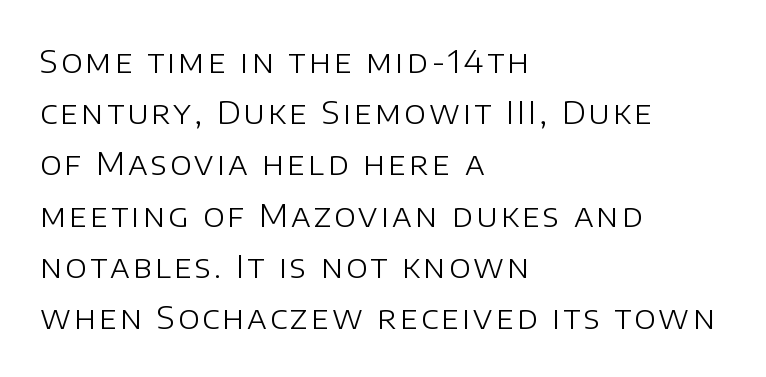
{"serif": "no", "italic": "no", "bold": "no", "weight": "light", "width": "normal", "stroke_contrast": "low", "x_height": "large", "monospaced": "no", "underline": "no", "align": "left", "line_spacing": "normal", "line_spacing_ratio": 1.6, "glyph_px": 32}
